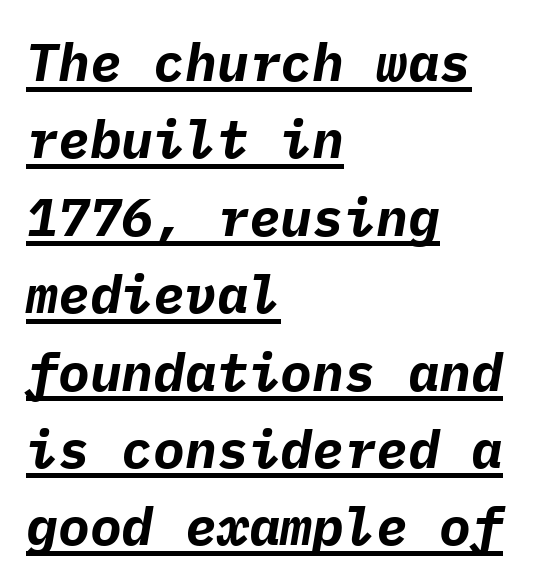
This is heavy type, rendered in bold. Does the lettering tilt? It does — this is italic. Does the leading feel generous? No, just average. Glyph-to-glyph distance matches everyday printed text.
